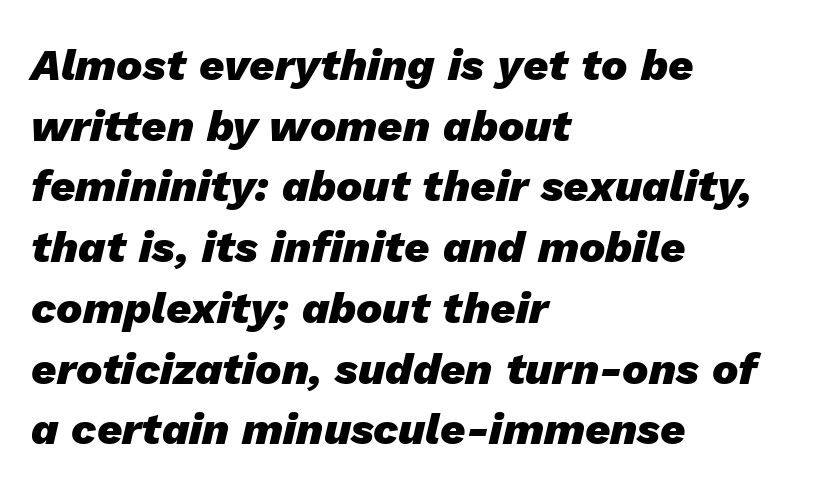
Q: Is the text bold? A: Yes.
Q: Is the text italic (slanted)? A: Yes, it leans right by about 13 degrees.
Q: Is the text underlined? A: No.
Q: How is the paragraph aligned? A: Left-aligned.
Q: Is the spacing between letters normal or unusually wide? A: Normal.
Q: Is the spacing between lines tight, normal or loose? A: Normal.
Q: Width (condensed, normal, or wide)? A: Normal.
Q: Stroke contrast? A: Low.
Q: x-height? A: Medium.
Q: Monospaced? A: No.
